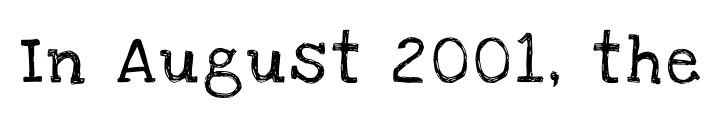
Proportional: the letters do not fall into vertical columns. The typeface chosen for these lines features serifs. Lines of text with bare space underneath. A roman cut, with each character standing at attention.
